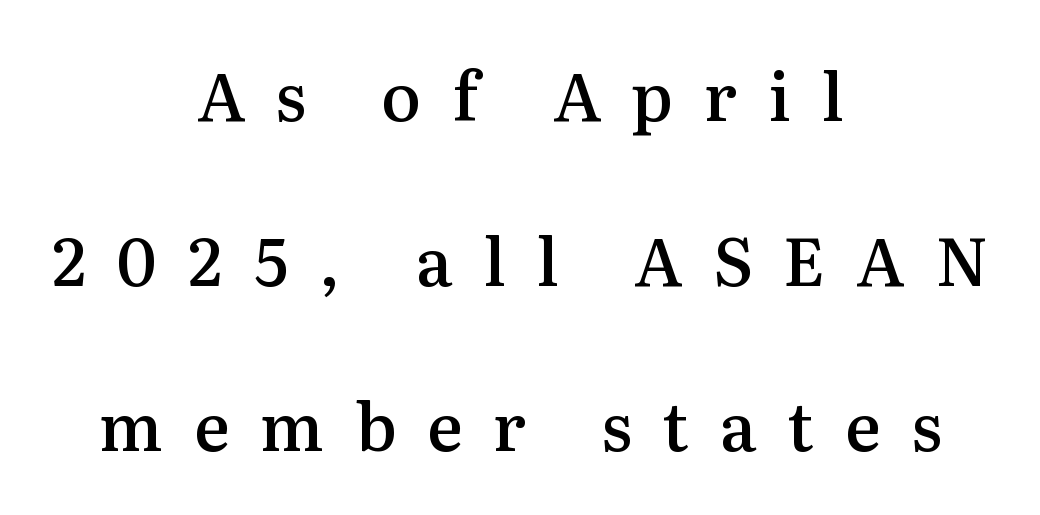
{"serif": "yes", "italic": "no", "bold": "semi", "weight": "semibold", "width": "normal", "stroke_contrast": "medium", "x_height": "medium", "monospaced": "no", "underline": "no", "align": "center", "line_spacing": "loose", "line_spacing_ratio": 2.5, "letter_spacing": "wide", "letter_spacing_em": 0.47, "glyph_px": 66}
